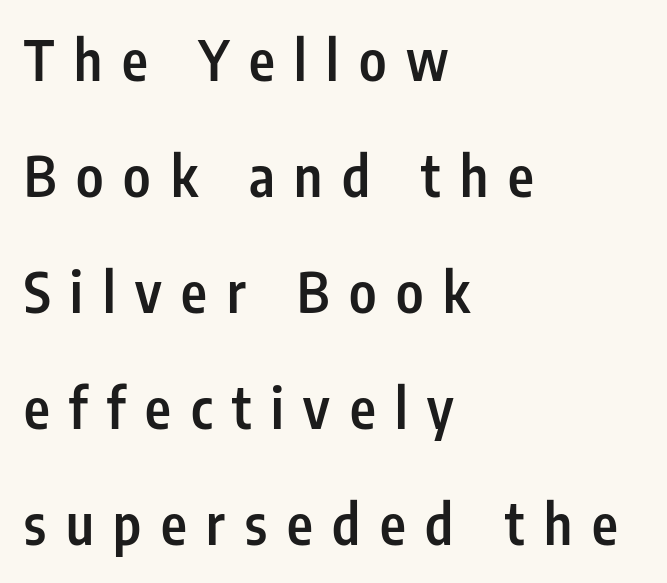
Q: Is the text bold? A: Semi-bold.
Q: Is the text italic (slanted)? A: No, it is upright.
Q: Is the typeface a serif or a sans-serif typeface? A: Sans-serif.
Q: Is the text underlined? A: No.
Q: How is the paragraph aligned? A: Left-aligned.
Q: Is the spacing between letters normal or unusually wide? A: Unusually wide.
Q: Is the spacing between lines tight, normal or loose? A: Loose.
Q: Width (condensed, normal, or wide)? A: Condensed.
Q: Stroke contrast? A: Low.
Q: x-height? A: Medium.
Q: Monospaced? A: No.
